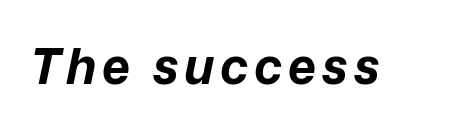
Q: Is the text bold? A: Yes.
Q: Is the text italic (slanted)? A: Yes, it leans right by about 12 degrees.
Q: Is the text underlined? A: No.
Q: Width (condensed, normal, or wide)? A: Normal.
Q: Stroke contrast? A: Low.
Q: x-height? A: Medium.
Q: Monospaced? A: No.
